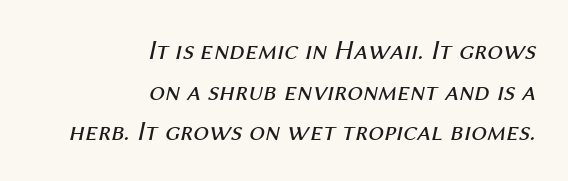
{"italic": "yes", "lean": "right", "slant_degrees": 12, "bold": "no", "weight": "regular", "width": "normal", "stroke_contrast": "medium", "x_height": "medium", "monospaced": "no", "underline": "no", "align": "right", "line_spacing": "normal", "line_spacing_ratio": 1.45, "letter_spacing": "normal", "letter_spacing_em": 0.0, "glyph_px": 28}
